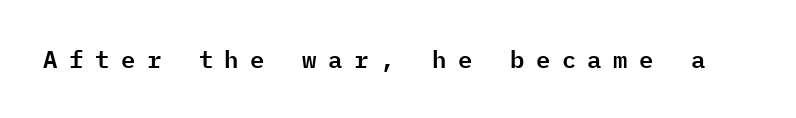
Q: Is the text italic (slanted)? A: No, it is upright.
Q: Is the text underlined? A: No.
Q: Is the spacing between letters normal or unusually wide? A: Unusually wide.
